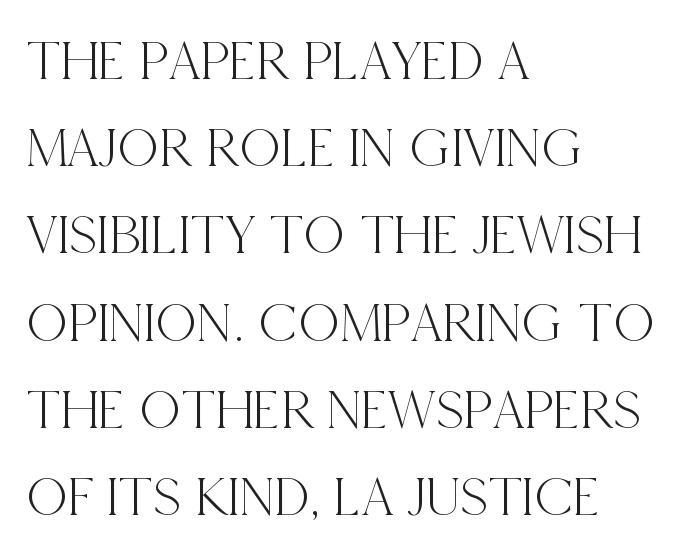
{"serif": "yes", "italic": "no", "width": "condensed", "x_height": "large", "monospaced": "no", "underline": "no", "align": "left", "line_spacing": "normal", "line_spacing_ratio": 1.53, "letter_spacing": "normal", "letter_spacing_em": 0.0, "glyph_px": 57}
